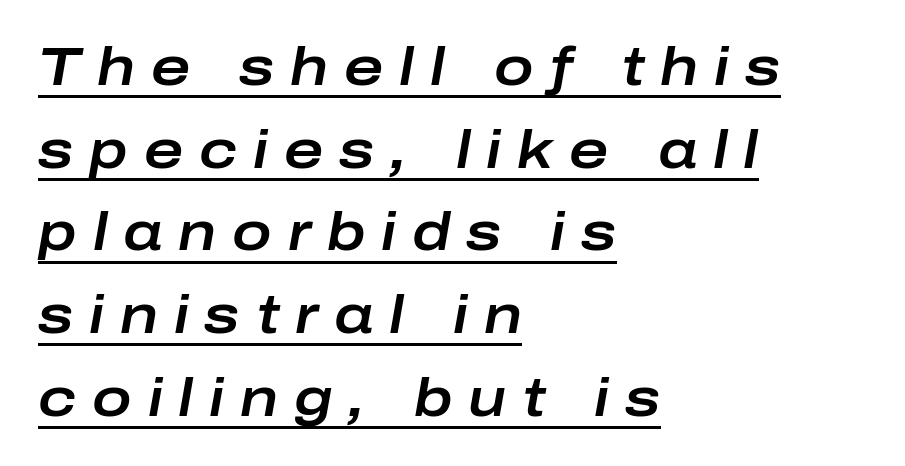
{"italic": "yes", "lean": "right", "slant_degrees": 10, "width": "wide", "stroke_contrast": "low", "x_height": "medium", "monospaced": "no", "underline": "yes", "align": "left", "line_spacing": "normal", "line_spacing_ratio": 1.56, "letter_spacing": "wide", "letter_spacing_em": 0.3, "glyph_px": 53}
